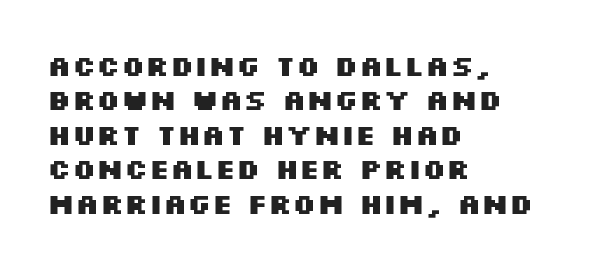
Q: Is the text bold? A: Yes.
Q: Is the text italic (slanted)? A: No, it is upright.
Q: Is the typeface a serif or a sans-serif typeface? A: Sans-serif.
Q: Is the text underlined? A: No.
Q: How is the paragraph aligned? A: Left-aligned.
Q: Is the spacing between letters normal or unusually wide? A: Normal.
Q: Width (condensed, normal, or wide)? A: Wide.
Q: Stroke contrast? A: Medium.
Q: x-height? A: Large.
Q: Monospaced? A: No.
